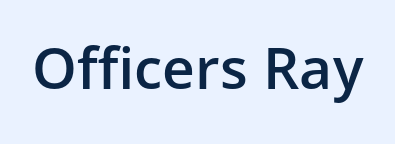
Q: Is the text bold? A: Semi-bold.
Q: Is the text italic (slanted)? A: No, it is upright.
Q: Is the typeface a serif or a sans-serif typeface? A: Sans-serif.
Q: Is the text underlined? A: No.
Q: Is the spacing between letters normal or unusually wide? A: Normal.
Q: Width (condensed, normal, or wide)? A: Normal.
Q: Stroke contrast? A: Low.
Q: x-height? A: Medium.
Q: Monospaced? A: No.
